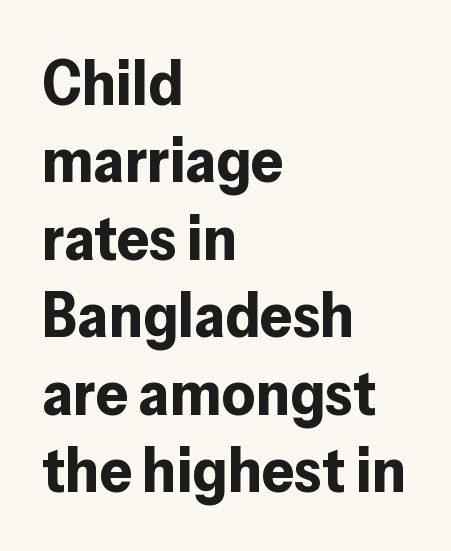
The image shows 64 px bold sans-serif type, upright; set left-aligned, line spacing 1.21x, normal letter spacing, not underlined; low stroke contrast and a medium x-height.
